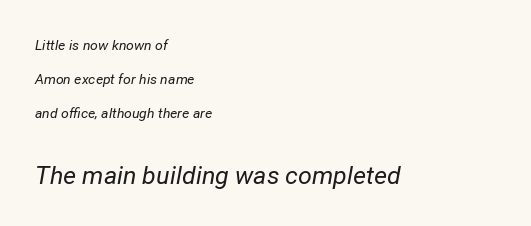
The image shows 25 px text type, italic (leaning right); set left-aligned, loose line spacing (2.42x), normal letter spacing, not underlined; the second (bottom) block is 1.79x larger.
